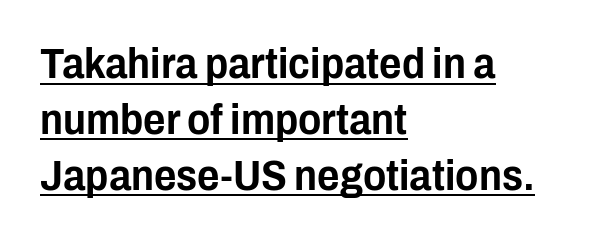
The image shows 43 px condensed sans-serif type, upright; set left-aligned, normal line spacing (1.3x), normal letter spacing, underlined; low stroke contrast and a medium x-height.
